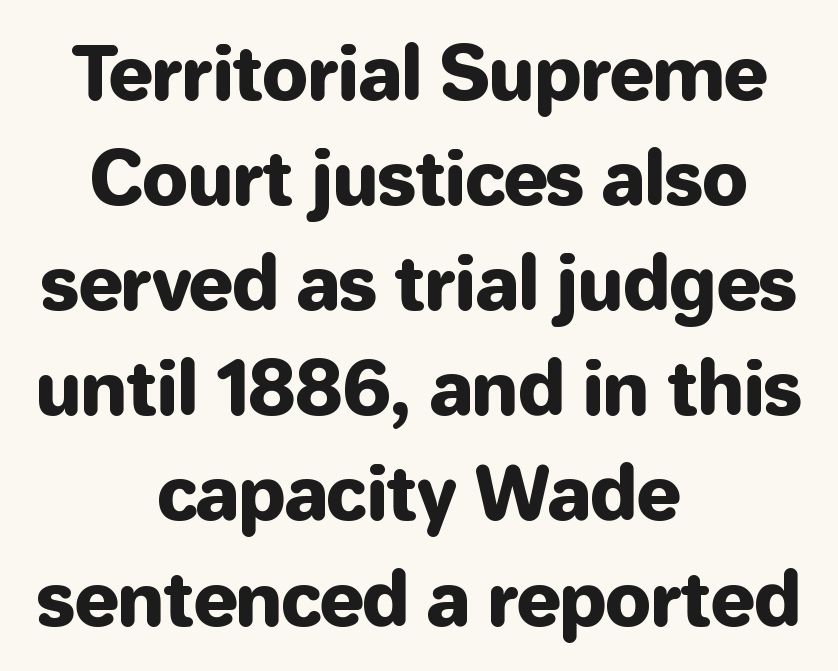
These lines keep a tight, regular rhythm from letter to letter. Successive baselines arrive at the customary interval. The setting favours the middle, as headings and verse often do. Do the letters lean? They stand straight.
